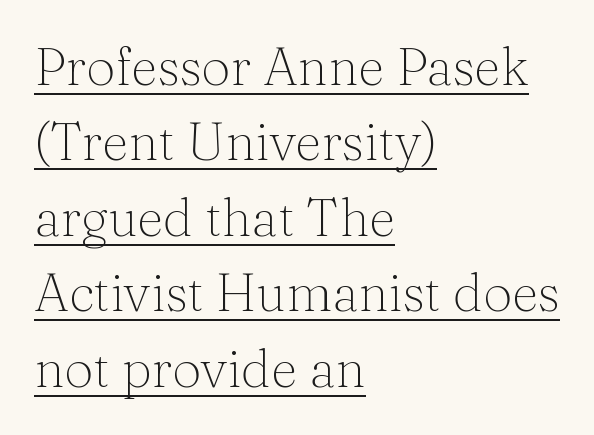
This sample is left-justified, so line endings fall wherever the words run out. Each letter's strokes conclude with small projecting serifs. You could not count columns in this text — the font is proportionally spaced. Leading: standard. This reads as an unemphasized weight, regular at the heaviest.
